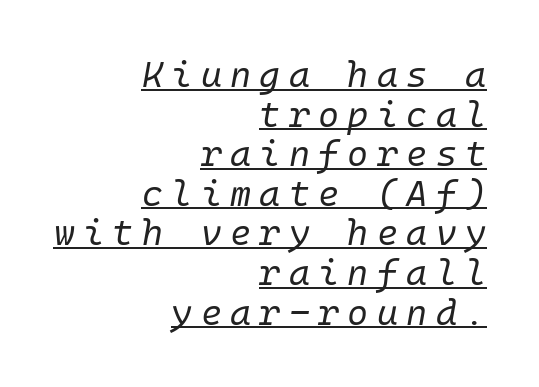
{"italic": "yes", "lean": "right", "slant_degrees": 10, "bold": "no", "weight": "regular", "width": "normal", "stroke_contrast": "low", "x_height": "medium", "underline": "yes", "align": "right", "line_spacing": "tight", "line_spacing_ratio": 1.1, "letter_spacing": "wide", "letter_spacing_em": 0.23, "glyph_px": 36}
